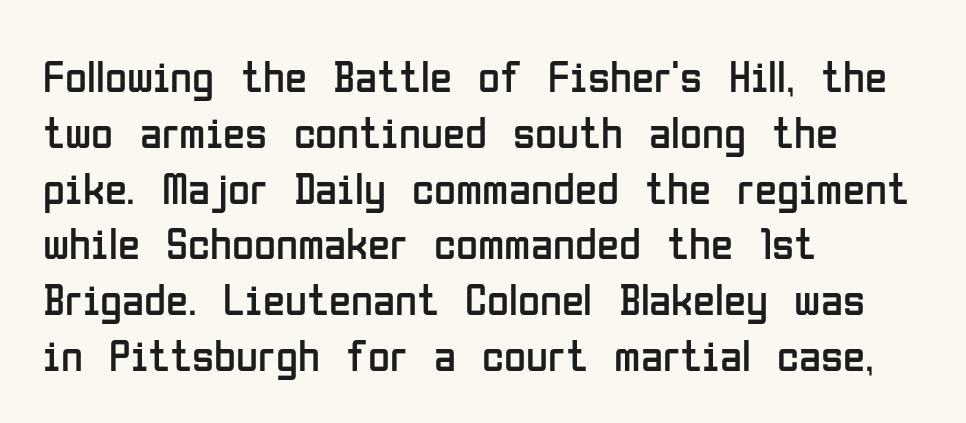
{"serif": "no", "italic": "no", "bold": "no", "weight": "regular", "width": "condensed", "stroke_contrast": "low", "x_height": "medium", "monospaced": "no", "underline": "no", "align": "left", "line_spacing_ratio": 1.24, "letter_spacing": "normal", "letter_spacing_em": 0.0, "glyph_px": 45}
